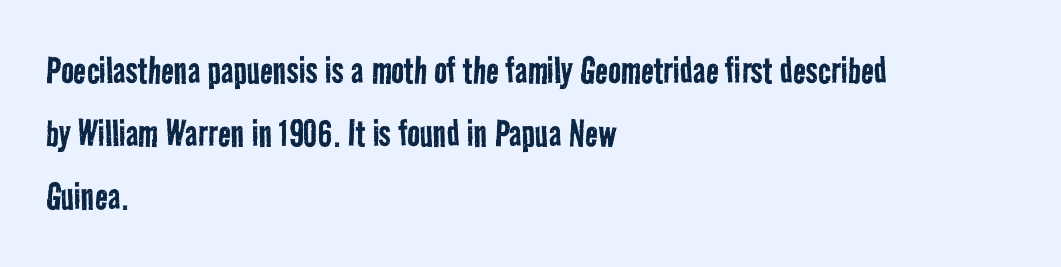
Q: Is the text bold? A: No.
Q: Is the typeface a serif or a sans-serif typeface? A: Sans-serif.
Q: Is the text underlined? A: No.
Q: How is the paragraph aligned? A: Left-aligned.
Q: Is the spacing between letters normal or unusually wide? A: Normal.
Q: Is the spacing between lines tight, normal or loose? A: Normal.
Q: Width (condensed, normal, or wide)? A: Condensed.
Q: Stroke contrast? A: Low.
Q: x-height? A: Medium.
Q: Monospaced? A: No.
